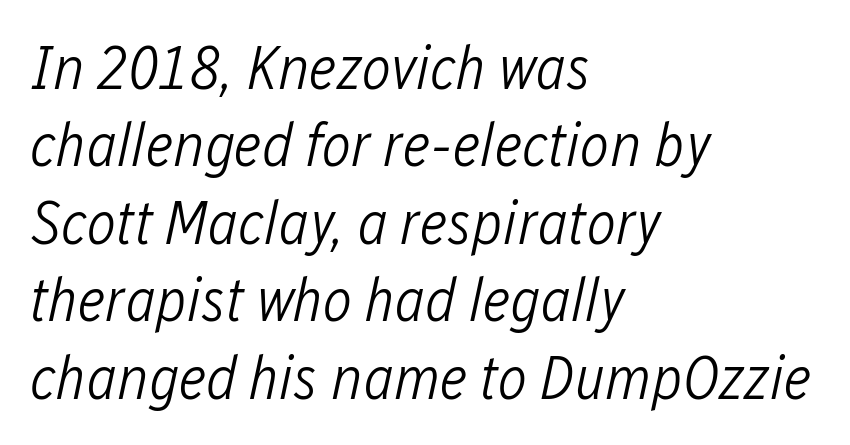
The image shows 62 px light, condensed type, italic (leaning right); set left-aligned, normal line spacing (1.25x), normal letter spacing, not underlined; low stroke contrast and a medium x-height.
